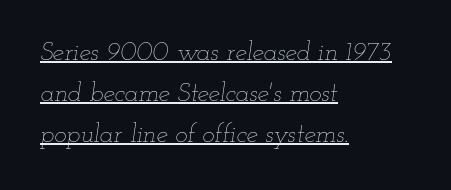
Characters are canted at an angle relative to the baseline's perpendicular. These characters rest on top of a visible drawn line. Quick note: interline space is typical. The paragraph has a hard left edge and a soft right edge. No extra ink here — the face is not bold. The tracking reads as untouched default to a designer's eye.
